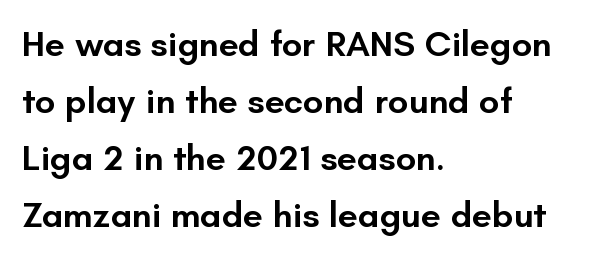
Horizontal alignment here is leftward, the default for most running prose. Notice how descenders clear the ascenders below comfortably — that's standard leading. Weight check: semibold — heavier than regular, not quite bold. Quick note: not italic, upright. Beneath every word, the page is bare. Glyph-to-glyph distance matches everyday printed text.
